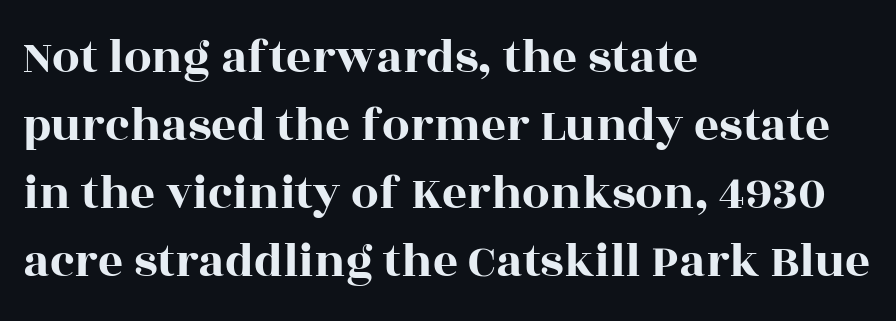
{"serif": "yes", "italic": "no", "width": "wide", "x_height": "large", "monospaced": "no", "underline": "no", "align": "left", "line_spacing": "normal", "line_spacing_ratio": 1.39, "letter_spacing": "normal", "letter_spacing_em": 0.0, "glyph_px": 49}
